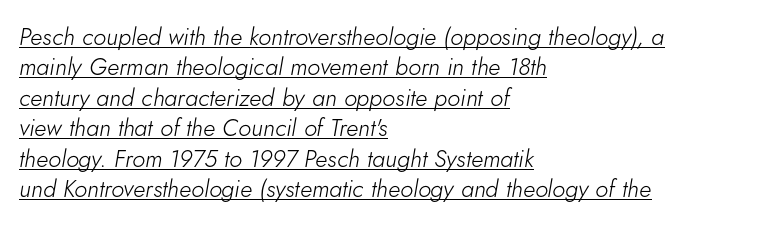
{"italic": "yes", "lean": "right", "slant_degrees": 5, "bold": "no", "underline": "yes", "align": "left", "line_spacing": "normal", "line_spacing_ratio": 1.27, "letter_spacing": "normal", "letter_spacing_em": 0.0, "glyph_px": 24}
